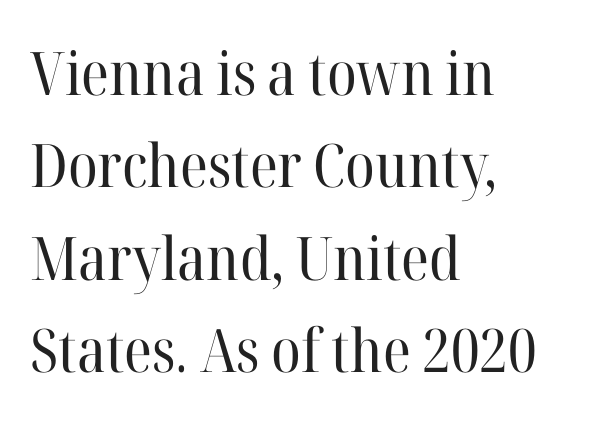
{"serif": "yes", "italic": "no", "bold": "no", "weight": "regular", "width": "normal", "stroke_contrast": "high", "x_height": "medium", "monospaced": "no", "underline": "no", "align": "left", "line_spacing": "normal", "line_spacing_ratio": 1.54, "letter_spacing": "normal", "letter_spacing_em": 0.0, "glyph_px": 60}
